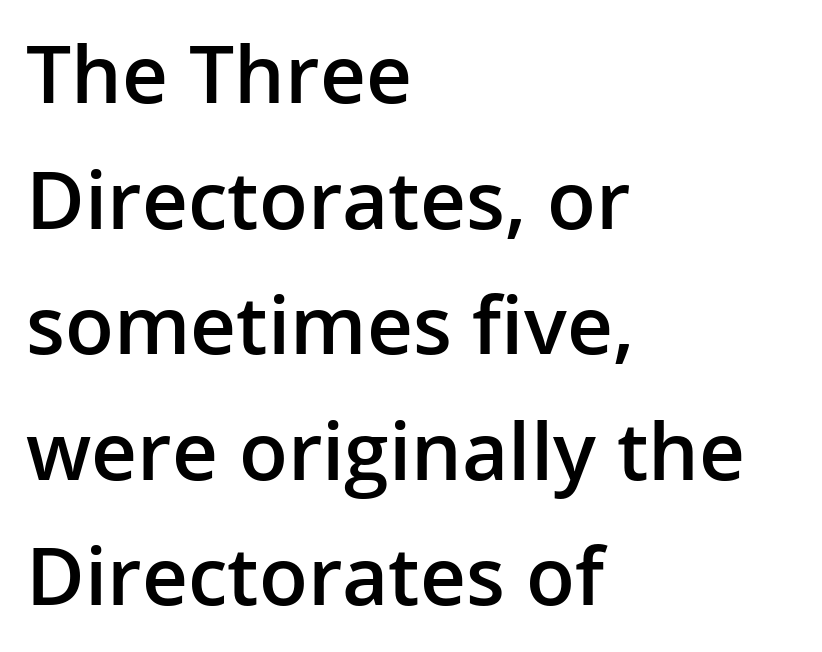
Q: Is the text bold? A: Semi-bold.
Q: Is the text italic (slanted)? A: No, it is upright.
Q: Is the typeface a serif or a sans-serif typeface? A: Sans-serif.
Q: Is the text underlined? A: No.
Q: How is the paragraph aligned? A: Left-aligned.
Q: Is the spacing between letters normal or unusually wide? A: Normal.
Q: Is the spacing between lines tight, normal or loose? A: Normal.
Q: Width (condensed, normal, or wide)? A: Normal.
Q: Stroke contrast? A: Low.
Q: x-height? A: Medium.
Q: Monospaced? A: No.
